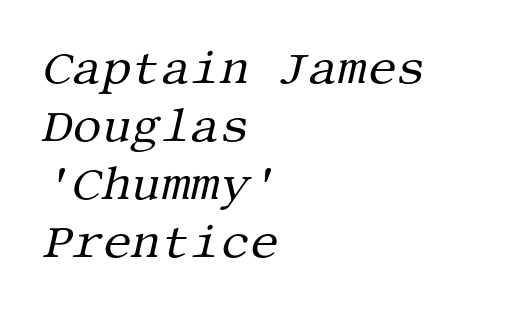
{"serif": "yes", "italic": "yes", "lean": "right", "slant_degrees": 13, "bold": "no", "weight": "regular", "width": "normal", "stroke_contrast": "medium", "x_height": "large", "underline": "no", "align": "left", "line_spacing": "normal", "line_spacing_ratio": 1.26, "letter_spacing": "normal", "letter_spacing_em": 0.0, "glyph_px": 46}
